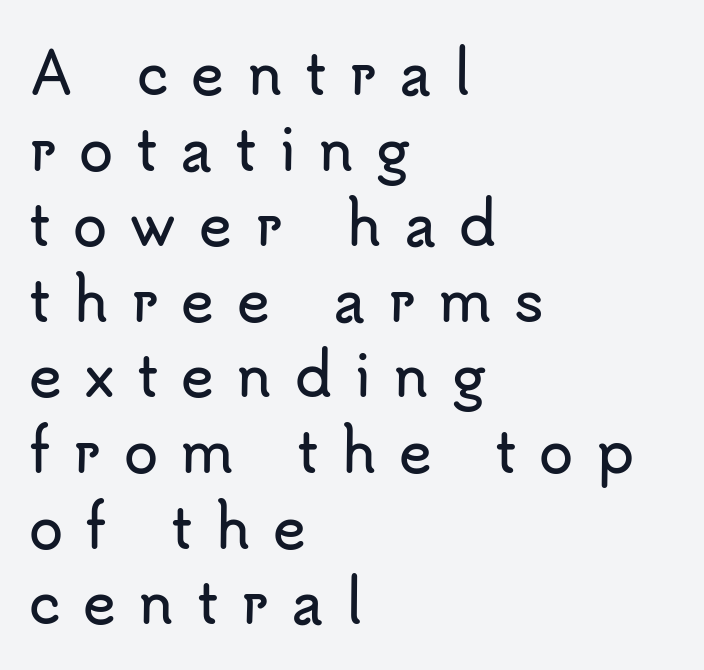
The image shows 56 px sans-serif type, upright; set left-aligned, normal line spacing (1.35x), unusually wide letter spacing (+0.4 em), not underlined; low stroke contrast and a small x-height.
